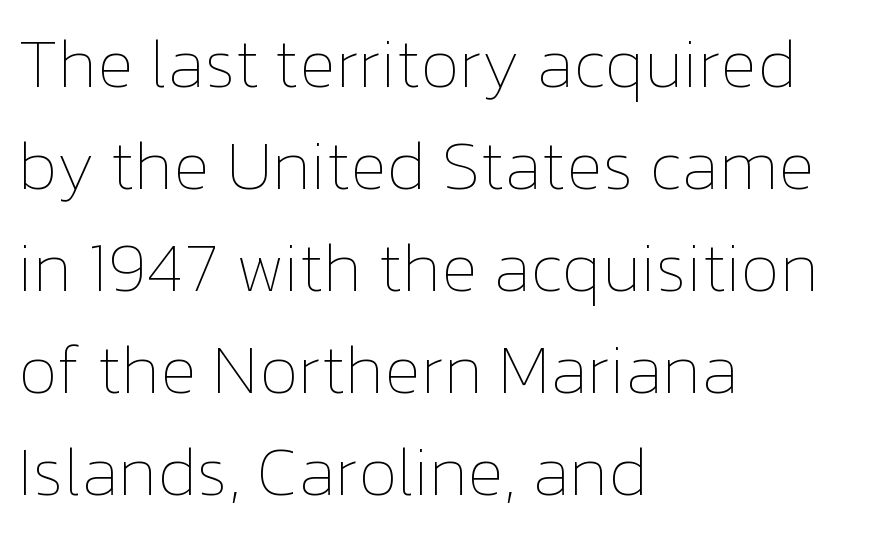
The image shows 69 px thin type, upright; set left-aligned, normal line spacing (1.48x), normal letter spacing, not underlined; low stroke contrast and a medium x-height.
